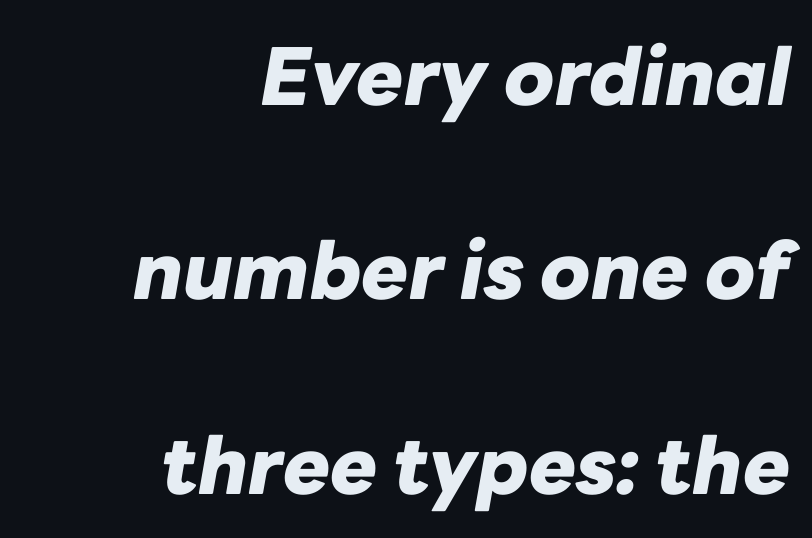
Leading: increased. Every letter is thick-stroked: bold, no question. Every row of glyphs terminates at an identical x-position on the right. Just letters on the line, the space beneath them empty. Does extra space separate the letters? No, they use regular spacing. When letters slant like this, we call the style italic.
